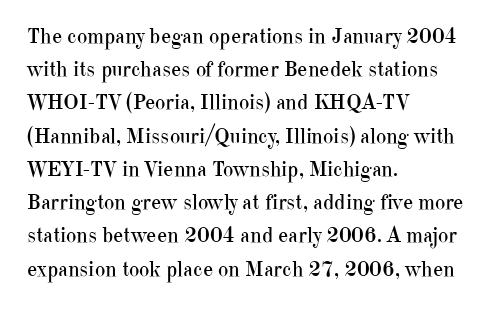
The image shows 22 px text type, upright; set left-aligned, normal line spacing (1.51x), normal letter spacing, not underlined.
